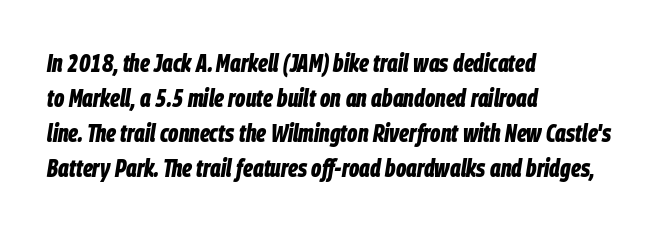
I'd describe the lettering as bold — thick and assertive. The horizontal fit of the characters is conventional and even. The paragraph has a hard left edge and a soft right edge. Quick note: underline off.
